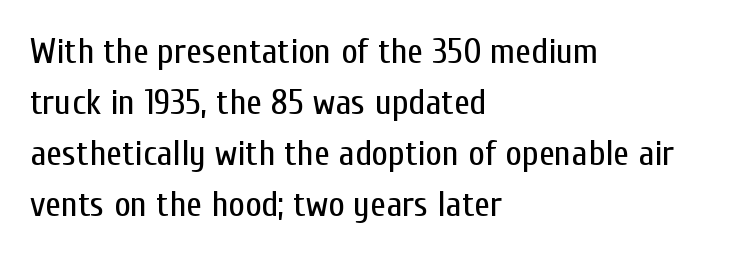
The image shows 36 px regular-weight, condensed sans-serif type, upright; set left-aligned, normal line spacing (1.42x), normal letter spacing, not underlined; low stroke contrast and a medium x-height.
